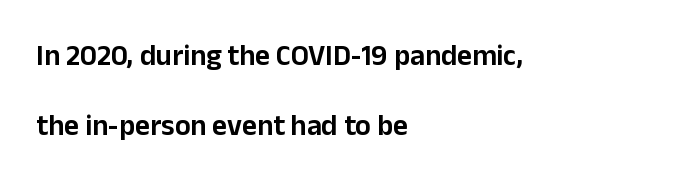
Decoration check: the copy has no underline. The rendering uses natural spacing where letterforms have individual widths. Ordinary non-slanted type is in use. This rendering employs a face without finishing strokes, i.e., a sans-serif.
